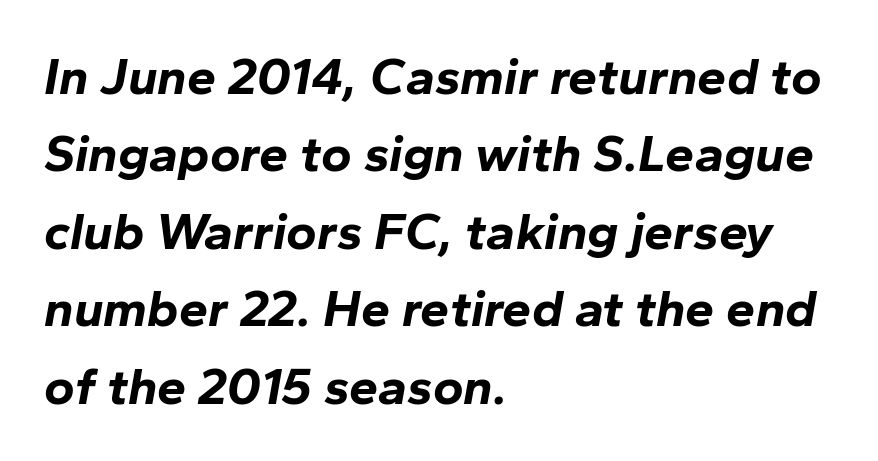
{"italic": "yes", "lean": "right", "slant_degrees": 10, "bold": "yes", "weight": "bold", "width": "normal", "stroke_contrast": "low", "x_height": "medium", "monospaced": "no", "underline": "no", "align": "left", "line_spacing": "normal", "line_spacing_ratio": 1.49, "letter_spacing": "normal", "letter_spacing_em": 0.0, "glyph_px": 52}
